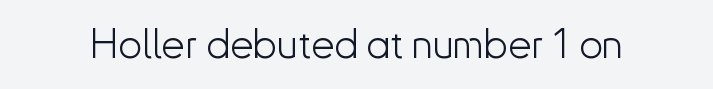
The gaps between neighbouring characters are ordinary and unremarkable. Weight: regular or lighter. Nothing sits at the stroke ends, so this counts as sans-serif. Is this a fixed-width face? No — the glyphs have proportional, varying widths. Vertical strokes here are truly vertical.
